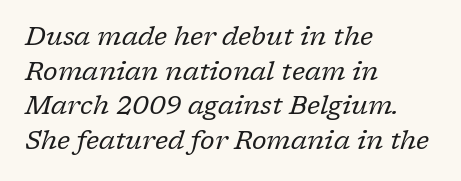
Weight: not bold — regular or lighter. One glance says typical: line gaps are just what's usual. Has an underline been added? It has not. Alignment: flush left.
